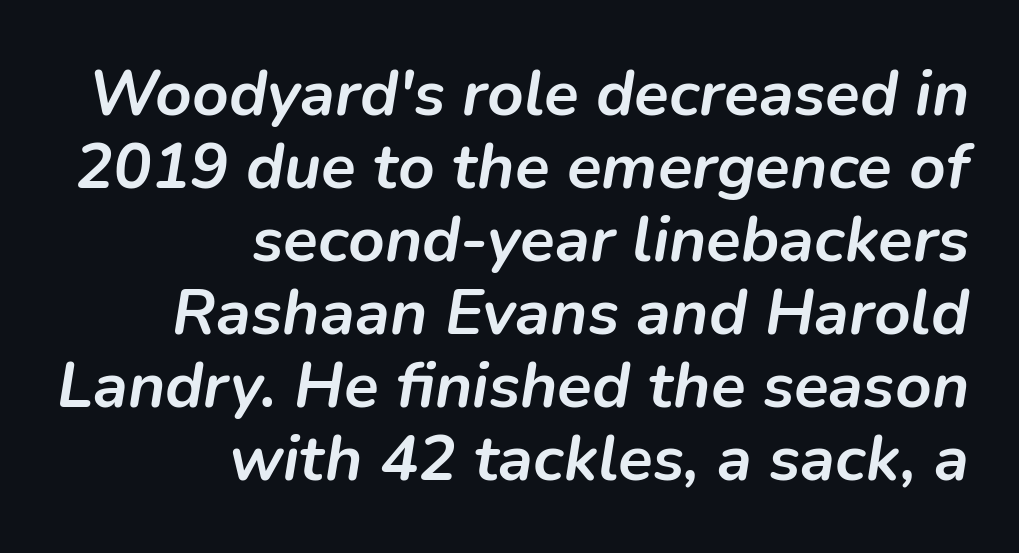
The image shows 64 px semibold type, italic (leaning right); set right-aligned, tight line spacing (1.14x), normal letter spacing, not underlined; low stroke contrast and a medium x-height.
